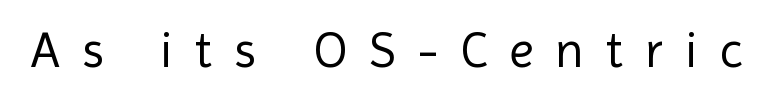
{"serif": "no", "italic": "no", "bold": "no", "weight": "regular", "width": "normal", "x_height": "medium", "monospaced": "no", "underline": "no", "letter_spacing": "wide", "letter_spacing_em": 0.43, "glyph_px": 51}
